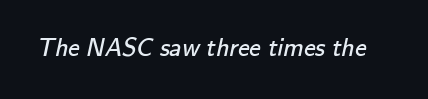
Q: Is the text bold? A: No.
Q: Is the text underlined? A: No.
Q: Is the spacing between letters normal or unusually wide? A: Normal.
